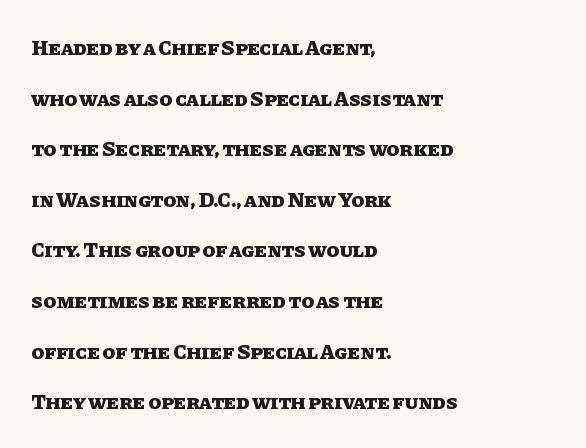
Q: Is the text bold? A: Yes.
Q: Is the text italic (slanted)? A: No, it is upright.
Q: Is the text underlined? A: No.
Q: How is the paragraph aligned? A: Left-aligned.
Q: Is the spacing between letters normal or unusually wide? A: Normal.
Q: Is the spacing between lines tight, normal or loose? A: Loose.
